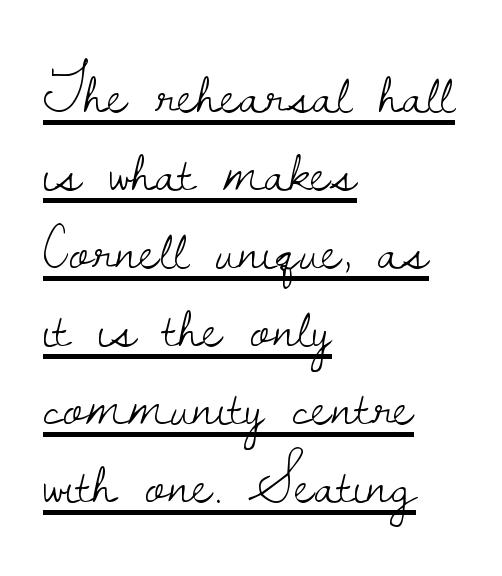
Honestly, the underline is the first thing you notice here. Leading matches the norm, producing a regular column. Looks like regular typesetting: each glyph gets only the width it needs.
